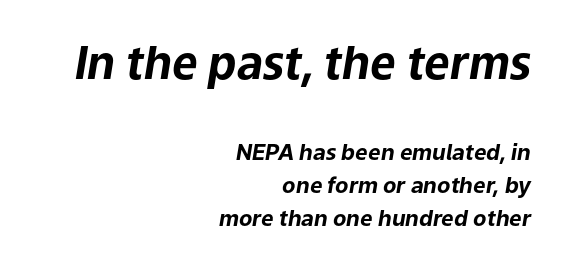
Spacing verdict: proportional, widths tailored to each character. What weight is shown? A full bold with thick strokes. The earlier block is typeset at a bigger size than the later block. The letterforms sit shoulder to shoulder at normal distance. The line-height multiplier appears to be the usual default.
